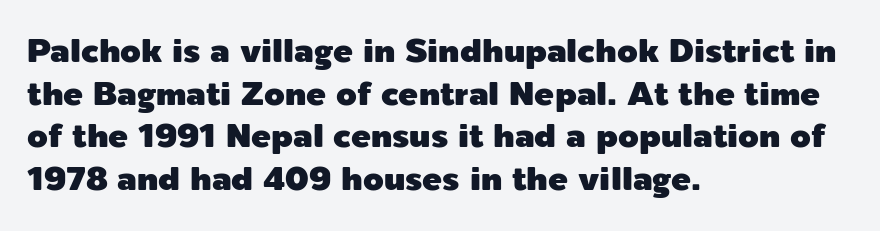
The image shows 33 px sans-serif type, upright; set left-aligned, normal line spacing (1.29x), normal letter spacing, not underlined; a medium x-height.
